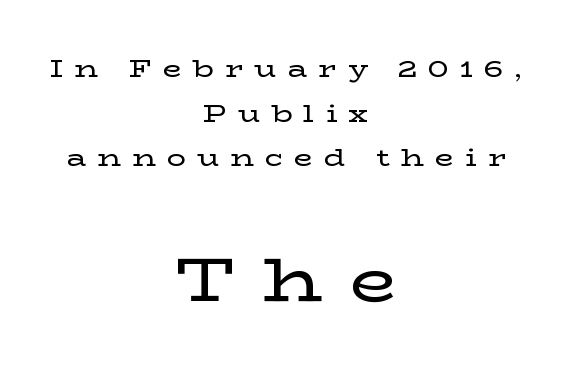
Q: Is the text italic (slanted)? A: No, it is upright.
Q: Is the typeface a serif or a sans-serif typeface? A: Serif.
Q: Is the text underlined? A: No.
Q: How is the paragraph aligned? A: Centered.
Q: Is the spacing between letters normal or unusually wide? A: Unusually wide.
Q: Which block of text is set in a larger size, the first (top) or the second (bottom)? A: The second (bottom) one.
Q: Width (condensed, normal, or wide)? A: Wide.
Q: Stroke contrast? A: Low.
Q: x-height? A: Medium.
Q: Monospaced? A: No.
